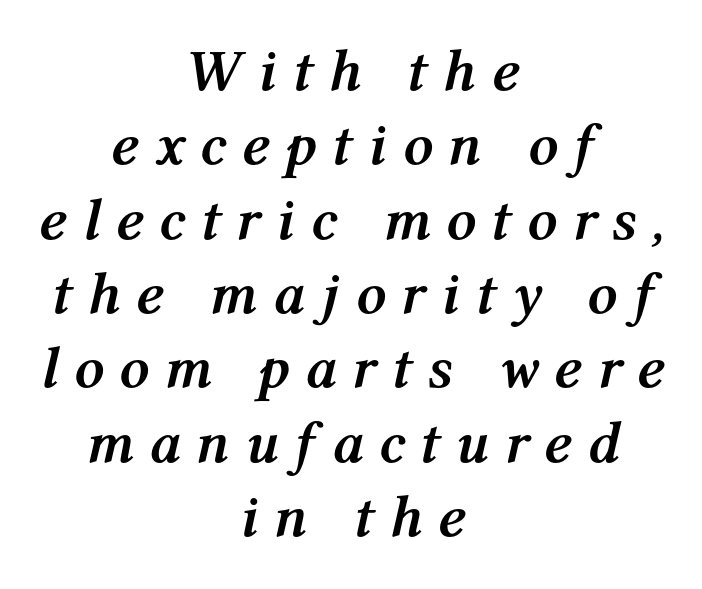
{"italic": "yes", "lean": "right", "slant_degrees": 12, "bold": "yes", "weight": "semibold", "width": "normal", "stroke_contrast": "medium", "x_height": "medium", "monospaced": "no", "underline": "no", "align": "center", "line_spacing": "normal", "line_spacing_ratio": 1.26, "letter_spacing": "wide", "letter_spacing_em": 0.26, "glyph_px": 59}
